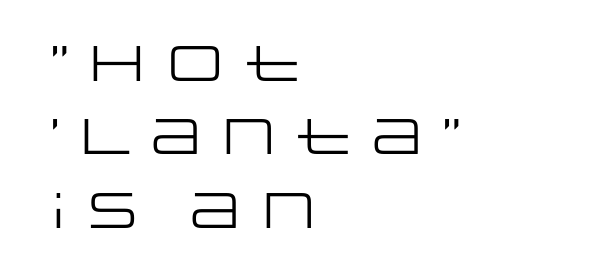
Q: Is the text bold? A: No.
Q: Is the text italic (slanted)? A: No, it is upright.
Q: Is the typeface a serif or a sans-serif typeface? A: Sans-serif.
Q: Is the text underlined? A: No.
Q: How is the paragraph aligned? A: Left-aligned.
Q: Is the spacing between letters normal or unusually wide? A: Normal.
Q: Is the spacing between lines tight, normal or loose? A: Normal.
Q: Width (condensed, normal, or wide)? A: Wide.
Q: Stroke contrast? A: Low.
Q: x-height? A: Large.
Q: Monospaced? A: No.
